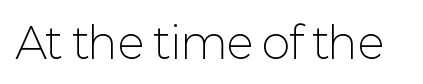
Q: Is the text bold? A: No.
Q: Is the text italic (slanted)? A: No, it is upright.
Q: Is the typeface a serif or a sans-serif typeface? A: Sans-serif.
Q: Is the text underlined? A: No.
Q: Is the spacing between letters normal or unusually wide? A: Normal.
Q: Width (condensed, normal, or wide)? A: Normal.
Q: Stroke contrast? A: Low.
Q: x-height? A: Medium.
Q: Monospaced? A: No.
